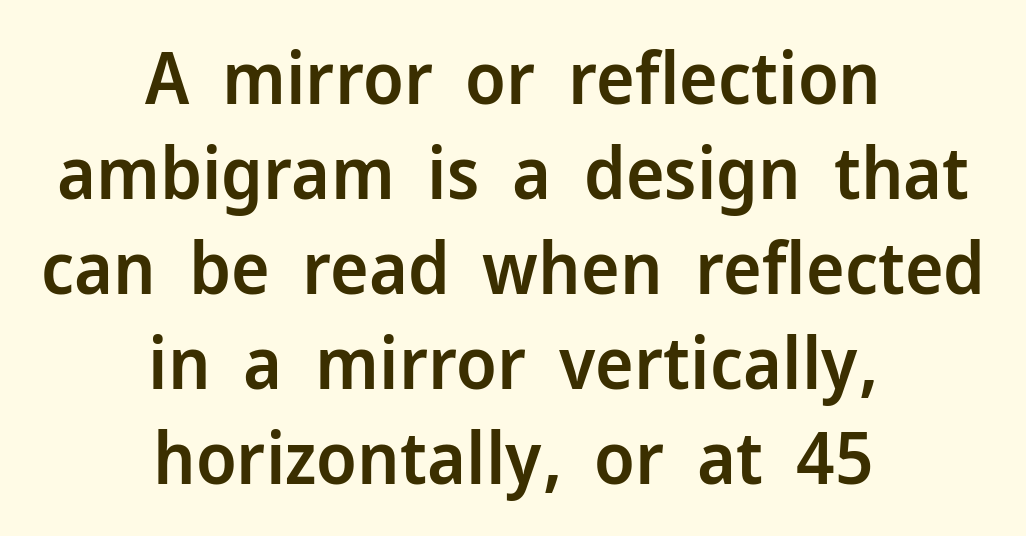
Notice how the passage keeps no hard edge, just a central spine. A typesetter would label this face a sans. The letters stand upright; this is a roman face. Each glyph is drawn with semibold strokes, heavier than normal yet not fully bold. A typesetter would call this proportional, since set widths differ per character. This rendering features lettering with no underline.
